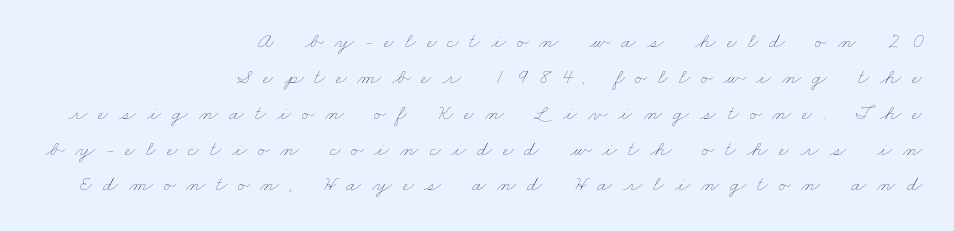
The image shows 22 px text type; set right-aligned, normal line spacing (1.63x), unusually wide letter spacing (+0.49 em), not underlined.
